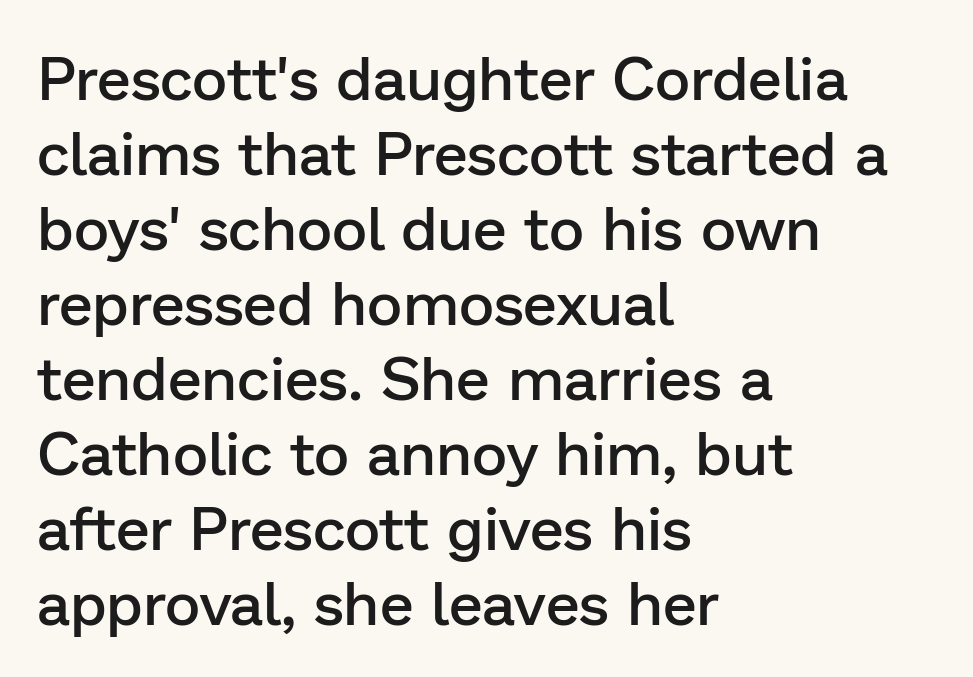
Q: Is the text bold? A: Semi-bold.
Q: Is the text italic (slanted)? A: No, it is upright.
Q: Is the typeface a serif or a sans-serif typeface? A: Sans-serif.
Q: Is the text underlined? A: No.
Q: How is the paragraph aligned? A: Left-aligned.
Q: Is the spacing between letters normal or unusually wide? A: Normal.
Q: Width (condensed, normal, or wide)? A: Normal.
Q: Stroke contrast? A: Low.
Q: x-height? A: Medium.
Q: Monospaced? A: No.
